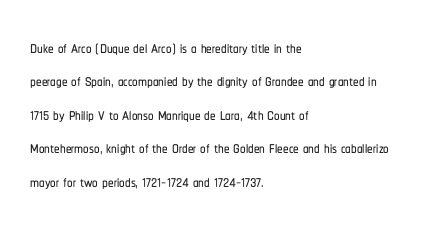
Q: Is the text italic (slanted)? A: No, it is upright.
Q: Is the text underlined? A: No.
Q: How is the paragraph aligned? A: Left-aligned.
Q: Is the spacing between letters normal or unusually wide? A: Normal.
Q: Is the spacing between lines tight, normal or loose? A: Normal.
